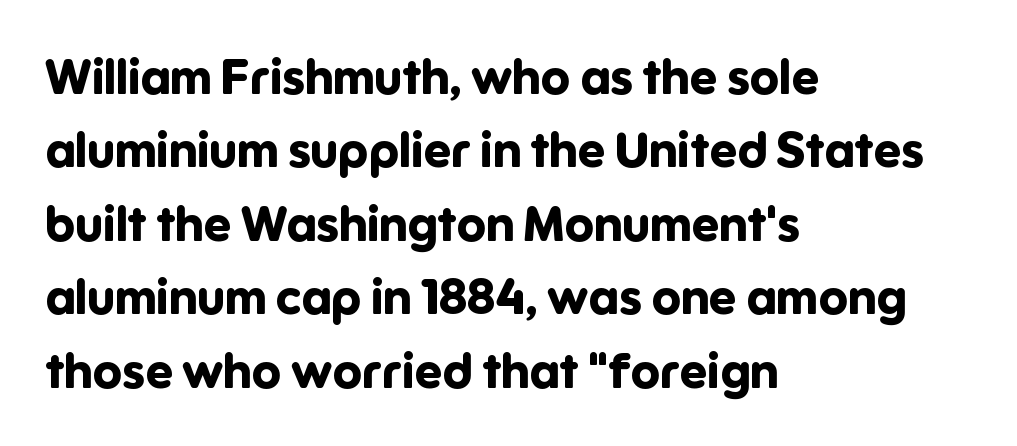
If you drew a line through each stem, it would be perfectly vertical. Thick stems and heavy bowls — unmistakably bold. The rendering shows plain stroke endings on the letterforms — a sans-serif design. If you drew a ruler down the left edge, every line would touch it. Proportional: the letters do not fall into vertical columns.
